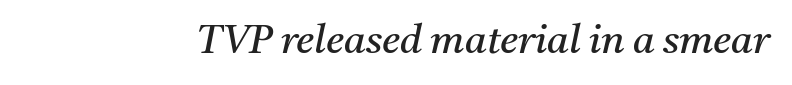
{"serif": "yes", "italic": "yes", "lean": "right", "slant_degrees": 11, "bold": "no", "weight": "regular", "width": "normal", "stroke_contrast": "medium", "x_height": "medium", "monospaced": "no", "underline": "no", "letter_spacing": "normal", "letter_spacing_em": 0.0, "glyph_px": 40}
